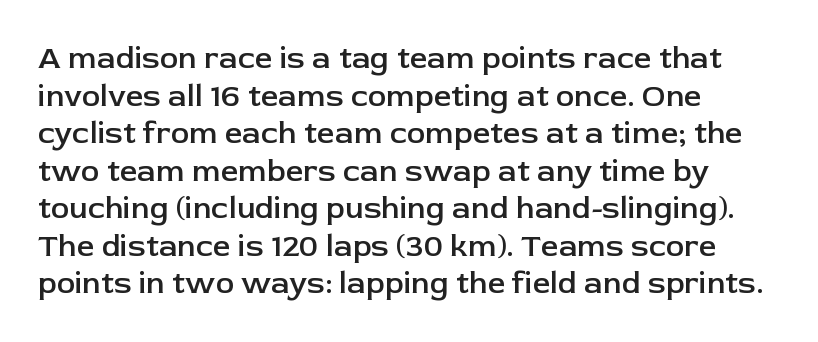
The image shows 31 px semibold sans-serif type, upright; set left-aligned, line spacing 1.21x, normal letter spacing, not underlined; low stroke contrast and a medium x-height.
